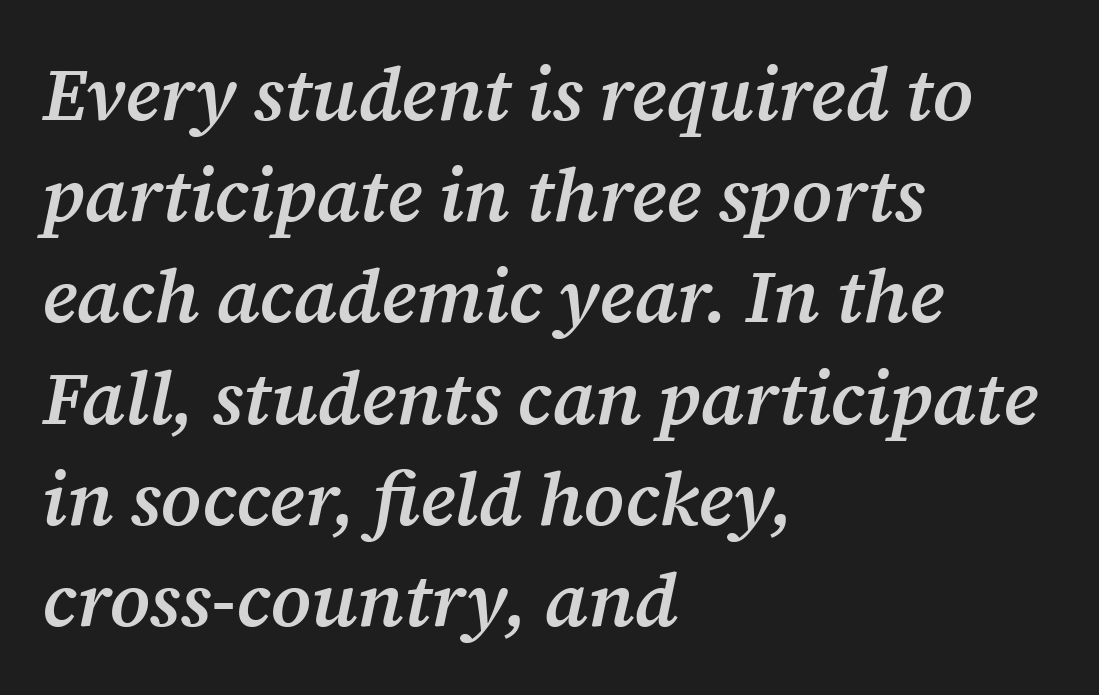
{"serif": "yes", "italic": "yes", "lean": "right", "slant_degrees": 12, "bold": "semi", "weight": "semibold", "width": "normal", "stroke_contrast": "medium", "x_height": "medium", "monospaced": "no", "underline": "no", "align": "left", "line_spacing": "normal", "line_spacing_ratio": 1.35, "letter_spacing": "normal", "letter_spacing_em": 0.0, "glyph_px": 75}
